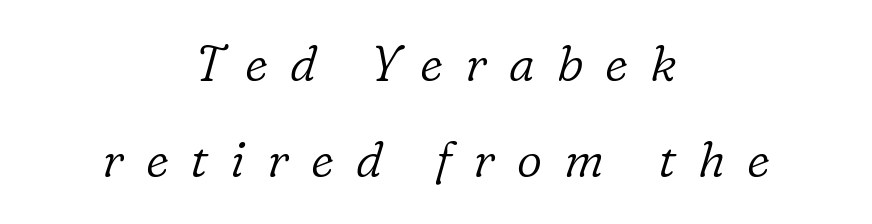
Note the varied advance widths — an 'i' is clearly narrower than an 'm'. This rendering features lettering with no underline. Does the leading feel generous? Absolutely, it's lavish. Weight: not bold — regular or lighter. The face used here is rendered with a markedly widened letterfit.
